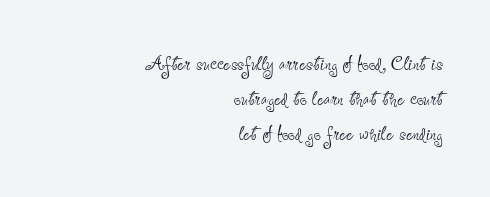
The image shows 25 px text type; set right-aligned, normal line spacing (1.41x), normal letter spacing, not underlined.
